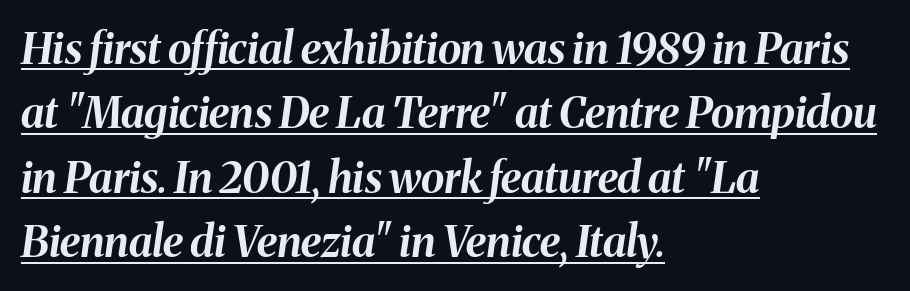
{"italic": "yes", "lean": "right", "slant_degrees": 8, "bold": "yes", "weight": "bold", "width": "normal", "stroke_contrast": "medium", "x_height": "medium", "monospaced": "no", "underline": "yes", "align": "left", "line_spacing": "normal", "line_spacing_ratio": 1.5, "letter_spacing": "normal", "letter_spacing_em": 0.0, "glyph_px": 43}
